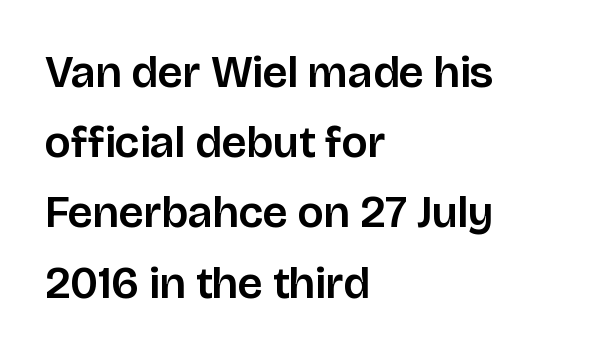
The image shows 45 px sans-serif type, upright; set left-aligned, normal line spacing (1.56x), normal letter spacing, not underlined; low stroke contrast and a large x-height.
